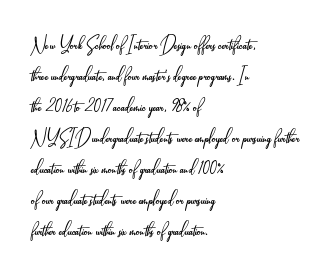
These lines keep a tight, regular rhythm from letter to letter. Notice how descenders clear the ascenders below comfortably — that's standard leading. One-word summary of the alignment: left. Nobody drew a line under any word here. The typesetting does not lean heavy: it is not bold.
